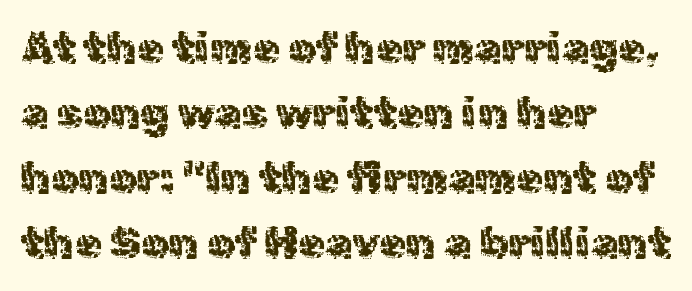
Type style note: lacks serifs. Is there much room between lines? A standard amount, neither cramped nor airy. Think of a printed novel: that variable character pitch is what you see here. Weight: in the light-to-regular range. The letterforms sit shoulder to shoulder at normal distance. Check under the words: just untouched page.
